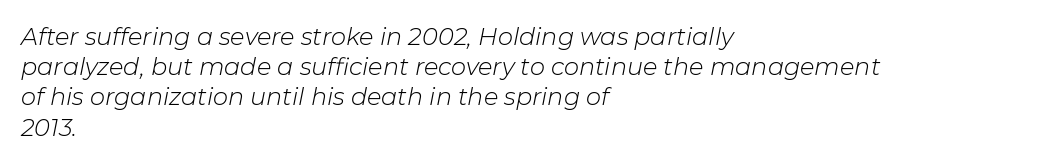
Q: Is the text bold? A: No.
Q: Is the text italic (slanted)? A: Yes, it leans right by about 11 degrees.
Q: Is the text underlined? A: No.
Q: How is the paragraph aligned? A: Left-aligned.
Q: Is the spacing between letters normal or unusually wide? A: Normal.
Q: Is the spacing between lines tight, normal or loose? A: Normal.
